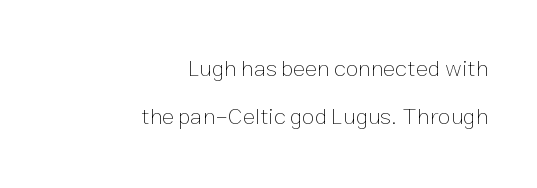
{"italic": "no", "bold": "no", "underline": "no", "align": "right", "line_spacing": "loose", "line_spacing_ratio": 2.1, "letter_spacing": "normal", "letter_spacing_em": 0.0, "glyph_px": 23}
